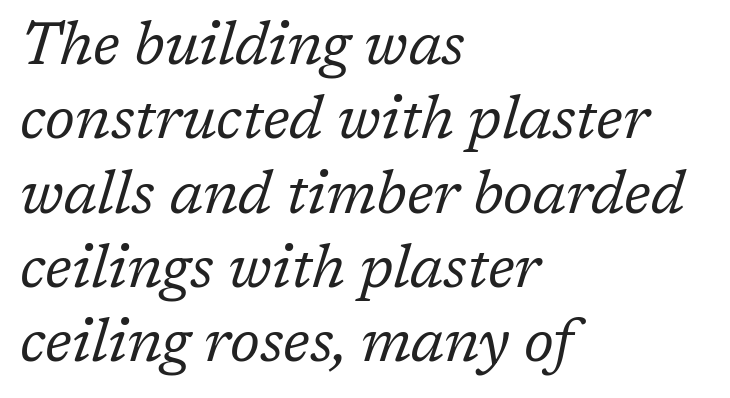
Varying glyph widths throughout — classic text-font behaviour. Just letters on the line, the space beneath them empty. Evenly set lines give the paragraph a standard silhouette. Is the letter spacing exaggerated? No — it looks like the ordinary default.
